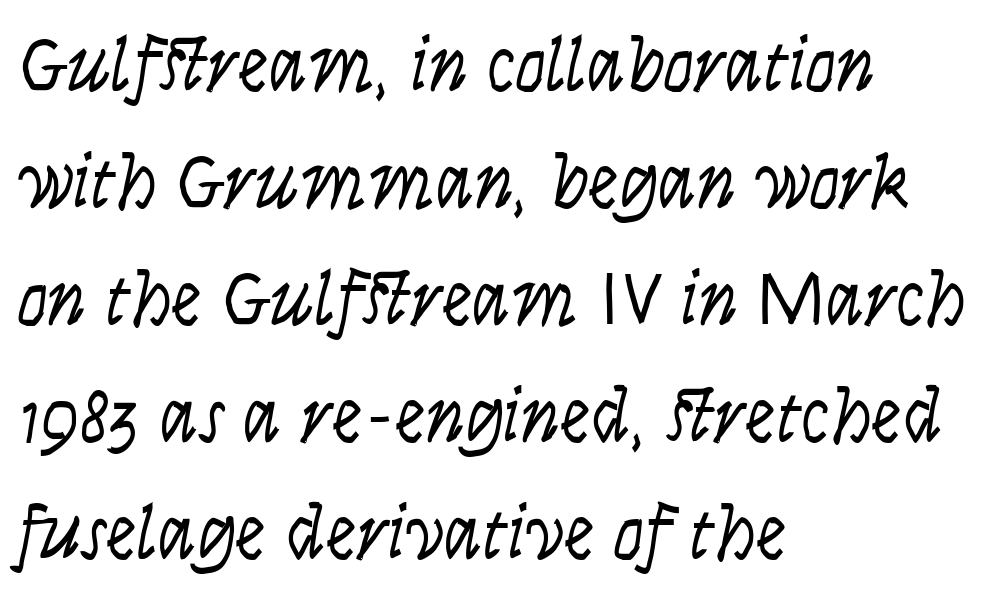
{"italic": "yes", "lean": "right", "slant_degrees": 9, "bold": "no", "weight": "light", "width": "condensed", "stroke_contrast": "low", "x_height": "large", "monospaced": "no", "underline": "no", "align": "left", "line_spacing": "normal", "line_spacing_ratio": 1.52, "letter_spacing": "normal", "letter_spacing_em": 0.0, "glyph_px": 77}
